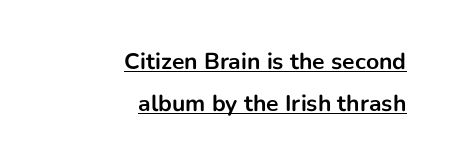
{"italic": "no", "bold": "yes", "underline": "yes", "align": "right", "line_spacing_ratio": 1.82, "letter_spacing": "normal", "letter_spacing_em": 0.0, "glyph_px": 23}
